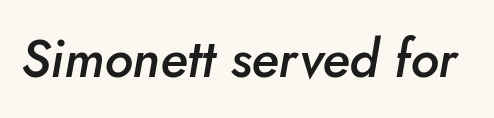
Q: Is the text bold? A: Semi-bold.
Q: Is the text italic (slanted)? A: Yes, it leans right by about 10 degrees.
Q: Is the text underlined? A: No.
Q: Is the spacing between letters normal or unusually wide? A: Normal.
Q: Width (condensed, normal, or wide)? A: Normal.
Q: Stroke contrast? A: Low.
Q: x-height? A: Small.
Q: Monospaced? A: No.
